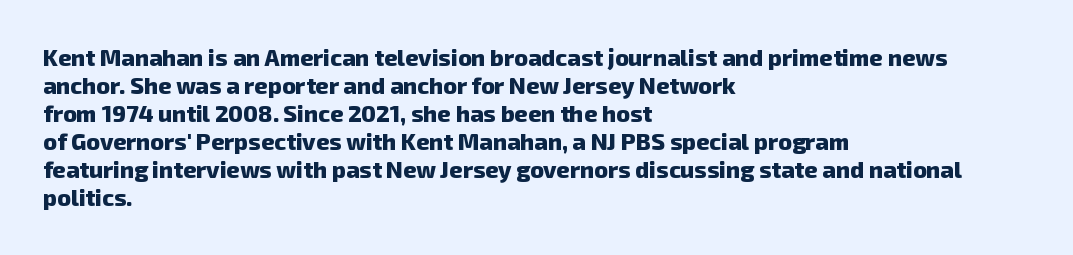
{"bold": "yes", "underline": "no", "align": "left", "line_spacing_ratio": 1.22, "letter_spacing": "normal", "letter_spacing_em": 0.0, "glyph_px": 23}
